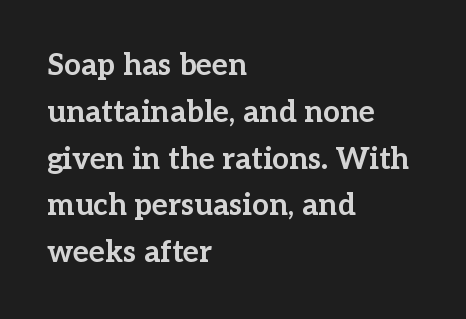
The paragraph shown leans on its left margin. Nothing unusual about the tracking: characters are spaced as the font intends. Notice how descenders clear the ascenders below comfortably — that's standard leading. Each letter's strokes conclude with small projecting serifs. Do the letters lean? They stand straight. In terms of weight, the rendering is a true, heavy bold.
